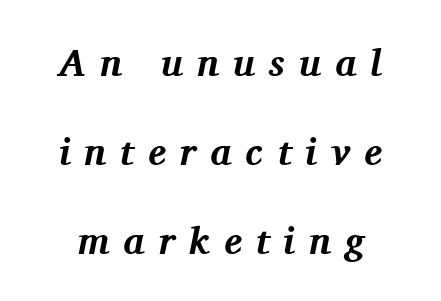
Would a proofreader flag this as italicized? Yes. Typesetter's note: full bold, strokes at maximum text heaviness. This is serif lettering, the kind often seen in printed books. Leftover space on each line is divided equally before and after the words. Note the varied advance widths — an 'i' is clearly narrower than an 'm'.
